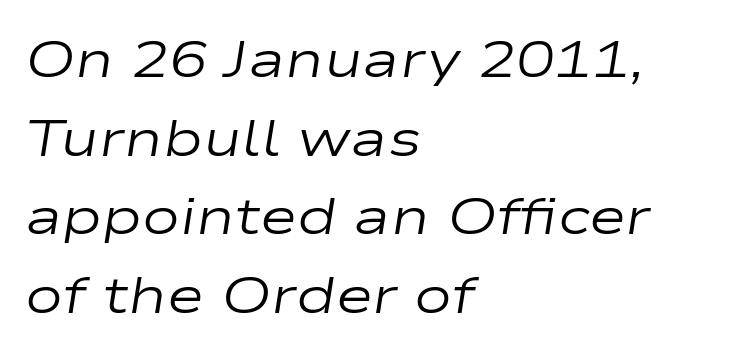
The image shows 51 px regular-weight, wide type, italic (leaning right); set left-aligned, normal line spacing (1.54x), normal letter spacing, not underlined; low stroke contrast and a medium x-height.
